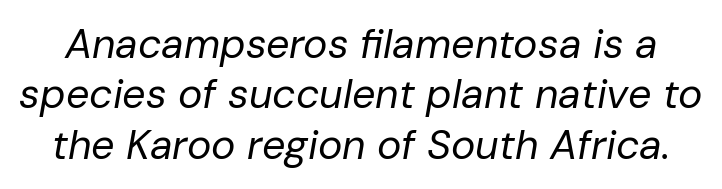
Q: Is the text bold? A: No.
Q: Is the text italic (slanted)? A: Yes, it leans right by about 10 degrees.
Q: Is the text underlined? A: No.
Q: Is the spacing between letters normal or unusually wide? A: Normal.
Q: Width (condensed, normal, or wide)? A: Normal.
Q: Stroke contrast? A: Low.
Q: x-height? A: Medium.
Q: Monospaced? A: No.
